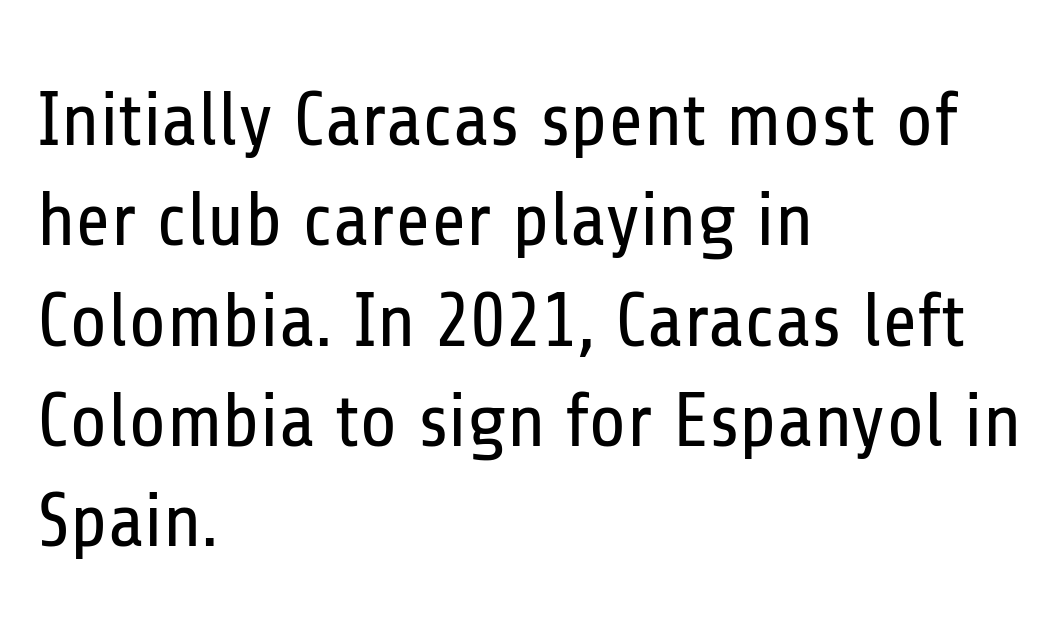
{"serif": "no", "italic": "no", "bold": "no", "weight": "regular", "width": "condensed", "stroke_contrast": "low", "x_height": "medium", "monospaced": "no", "underline": "no", "align": "left", "line_spacing": "normal", "line_spacing_ratio": 1.32, "letter_spacing": "normal", "letter_spacing_em": 0.0, "glyph_px": 76}
